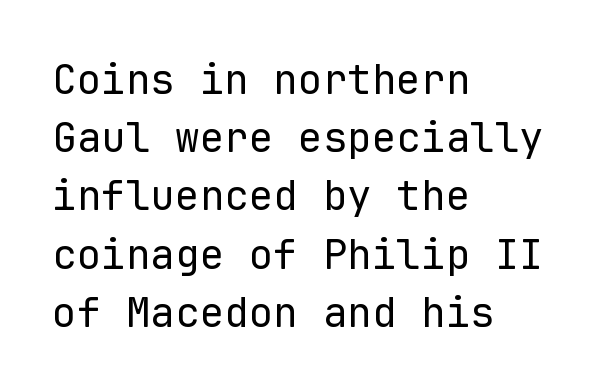
Q: Is the text bold? A: No.
Q: Is the text italic (slanted)? A: No, it is upright.
Q: Is the typeface a serif or a sans-serif typeface? A: Sans-serif.
Q: Is the text underlined? A: No.
Q: How is the paragraph aligned? A: Left-aligned.
Q: Is the spacing between letters normal or unusually wide? A: Normal.
Q: Is the spacing between lines tight, normal or loose? A: Normal.
Q: Width (condensed, normal, or wide)? A: Normal.
Q: Stroke contrast? A: Low.
Q: x-height? A: Medium.
Q: Monospaced? A: Yes.
